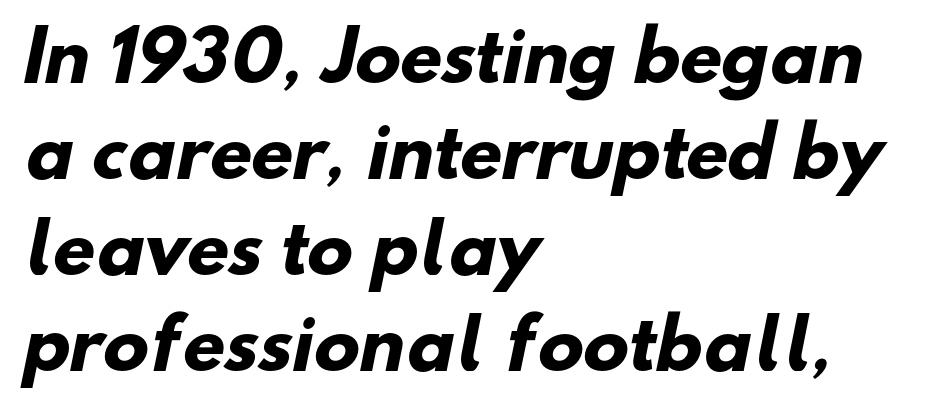
Compared with a centered layout, this one pins lines to the left instead. Letters rest on an invisible, unmarked baseline. The rendering uses a moderate line-height, typical for paragraphs. The type family on display is of the sans-serif kind.
